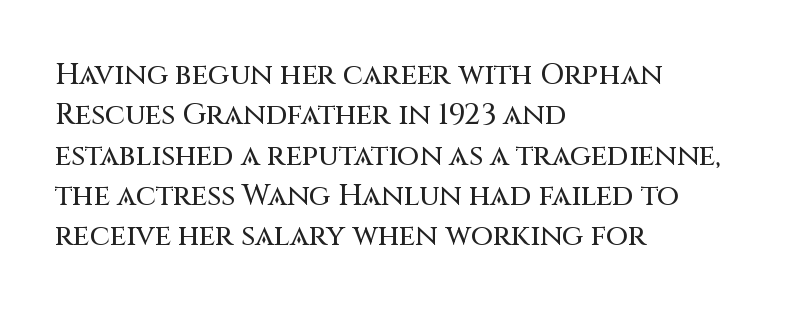
Q: Is the text italic (slanted)? A: No, it is upright.
Q: Is the typeface a serif or a sans-serif typeface? A: Sans-serif.
Q: Is the text underlined? A: No.
Q: How is the paragraph aligned? A: Left-aligned.
Q: Is the spacing between letters normal or unusually wide? A: Normal.
Q: Is the spacing between lines tight, normal or loose? A: Normal.
Q: Width (condensed, normal, or wide)? A: Normal.
Q: Stroke contrast? A: Medium.
Q: x-height? A: Large.
Q: Monospaced? A: No.
